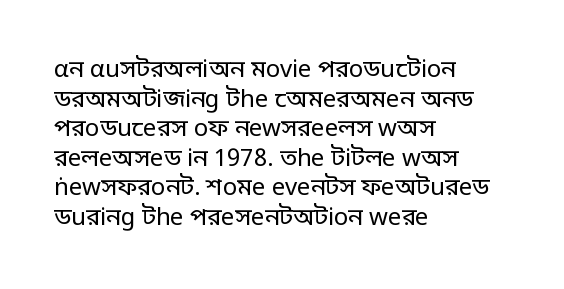
Q: Is the text bold? A: No.
Q: Is the text italic (slanted)? A: No, it is upright.
Q: Is the text underlined? A: No.
Q: How is the paragraph aligned? A: Left-aligned.
Q: Is the spacing between letters normal or unusually wide? A: Normal.
